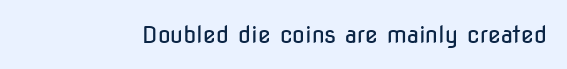
{"italic": "no", "bold": "no", "underline": "no", "letter_spacing": "normal", "letter_spacing_em": 0.0, "glyph_px": 23}
